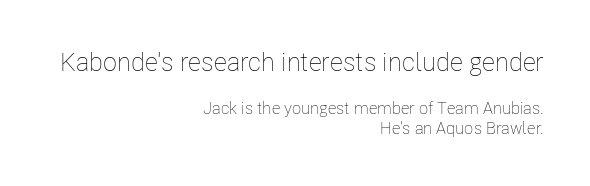
Q: Is the text bold? A: No.
Q: Is the text italic (slanted)? A: No, it is upright.
Q: Is the text underlined? A: No.
Q: How is the paragraph aligned? A: Right-aligned.
Q: Is the spacing between letters normal or unusually wide? A: Normal.
Q: Which block of text is set in a larger size, the first (top) or the second (bottom)? A: The first (top) one.
